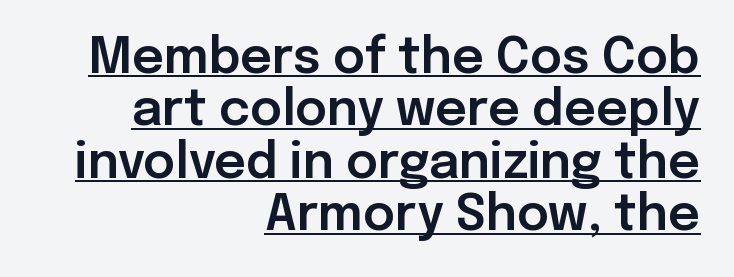
The image shows 49 px sans-serif type, upright; set right-aligned, tight line spacing (1.07x), normal letter spacing, underlined; low stroke contrast and a medium x-height.
